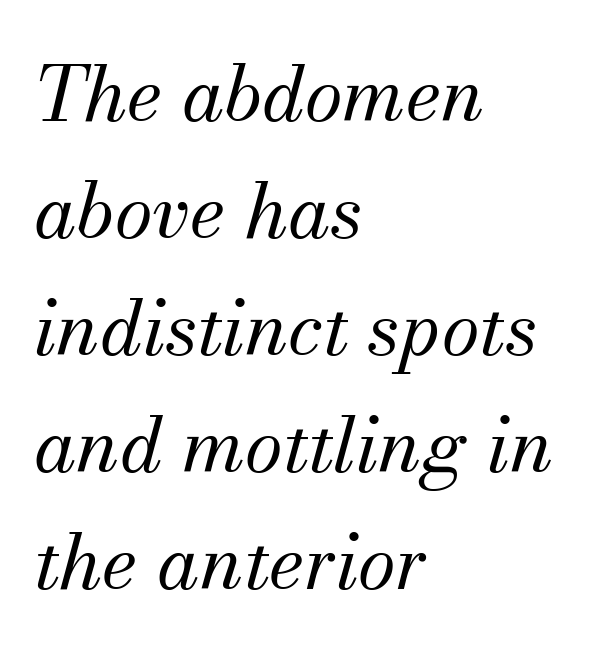
The image shows 77 px regular-weight serif type, italic (leaning right); set left-aligned, normal line spacing (1.52x), normal letter spacing, not underlined; medium stroke contrast and a small x-height.
